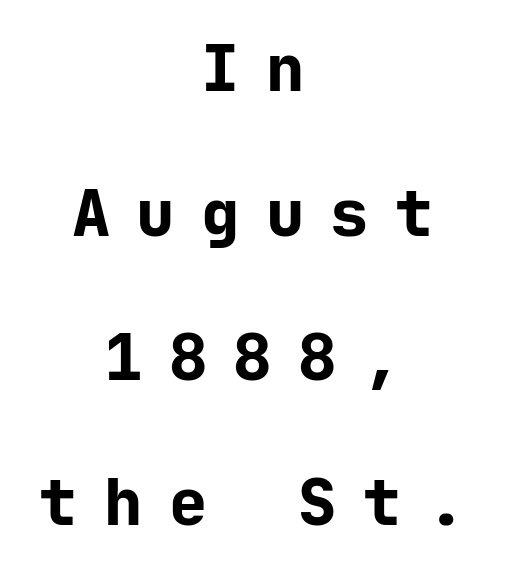
The image shows 64 px bold sans-serif type, upright, monospaced; set centered, loose line spacing (2.26x), unusually wide letter spacing (+0.41 em), not underlined; low stroke contrast and a medium x-height.
